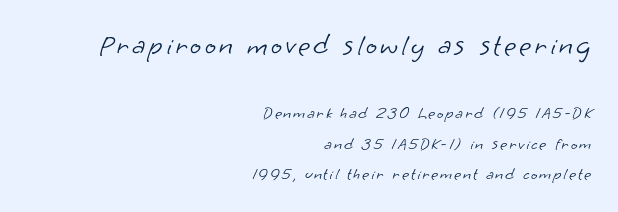
All the whitespace from short lines collects on the left. The face used here is proportionally spaced, like ordinary book or web type. Letters have the restrained weight of plain body copy at most. The passage shown is typeset with a sans-serif family. The space directly below the letters is spotless.
